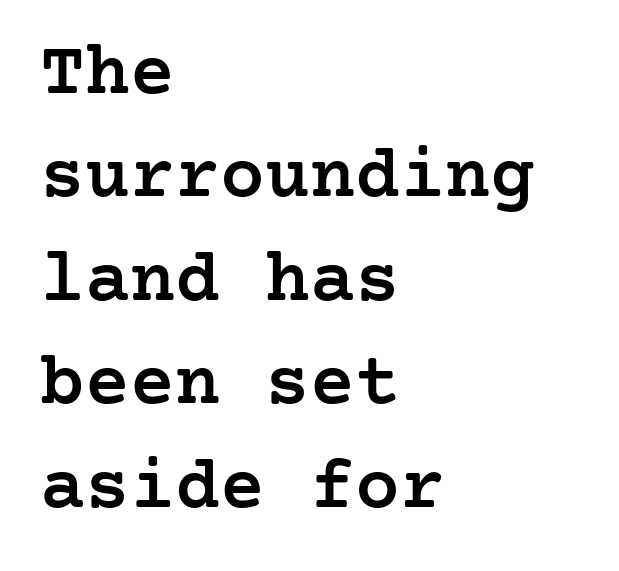
Only glyphs here, with clear space below each row. Honestly, the row spacing looks completely unremarkable. When letters stand straight like this, we call the style roman or upright. The designer went with a serif here, giving each stem small feet. Which margin do the lines hug? The left one — the right edge is uneven.
